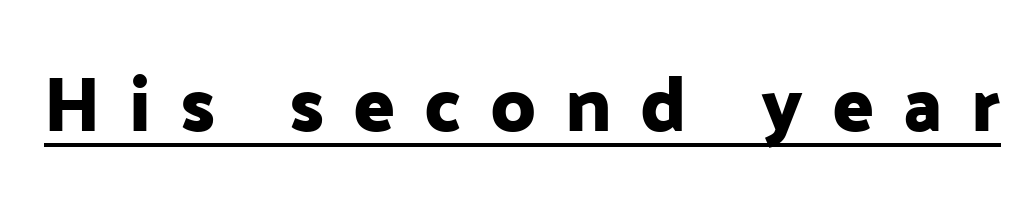
Between one letter and the next there's a generous, obvious gap. Characters remain perfectly vertical along every line. You can see a thin bar hugging the bottom of the glyphs. To sum up the face: it is a sans, with no serifs. Is this a fixed-width face? No — the glyphs have proportional, varying widths.
